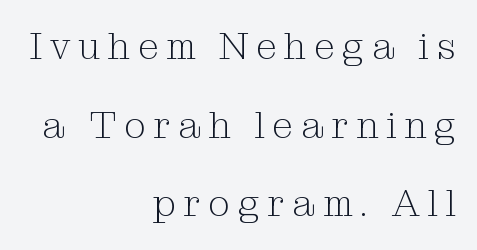
The image shows 38 px light serif type, upright; set right-aligned, loose line spacing (2.07x), unusually wide letter spacing (+0.2 em), not underlined; medium stroke contrast and a medium x-height.
